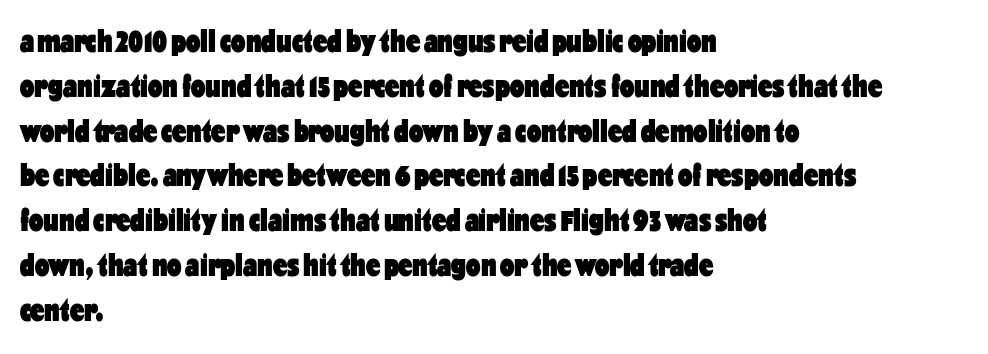
Q: Is the text bold? A: Yes.
Q: Is the text italic (slanted)? A: No, it is upright.
Q: Is the typeface a serif or a sans-serif typeface? A: Sans-serif.
Q: Is the text underlined? A: No.
Q: How is the paragraph aligned? A: Left-aligned.
Q: Is the spacing between letters normal or unusually wide? A: Normal.
Q: Is the spacing between lines tight, normal or loose? A: Normal.
Q: Width (condensed, normal, or wide)? A: Condensed.
Q: Stroke contrast? A: Low.
Q: x-height? A: Medium.
Q: Monospaced? A: No.
